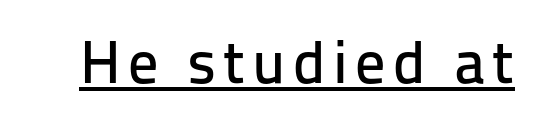
{"serif": "no", "italic": "no", "width": "normal", "stroke_contrast": "low", "x_height": "medium", "monospaced": "no", "underline": "yes", "glyph_px": 60}
